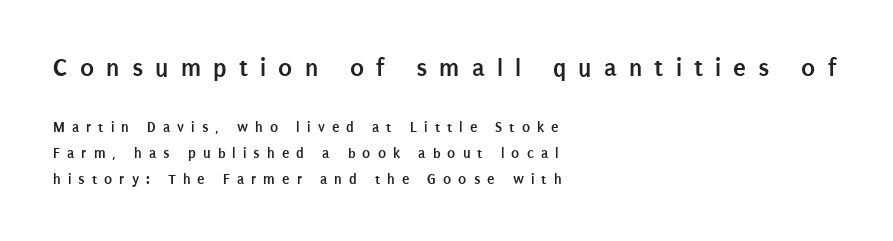
Type without underlining. The face used here is rendered with a markedly widened letterfit. The specimen reads as upright at a glance. All the whitespace from short lines collects on the right. The face used here appears at its bigger size in the upper chunk. Caption: bold face, heavy strokes.
